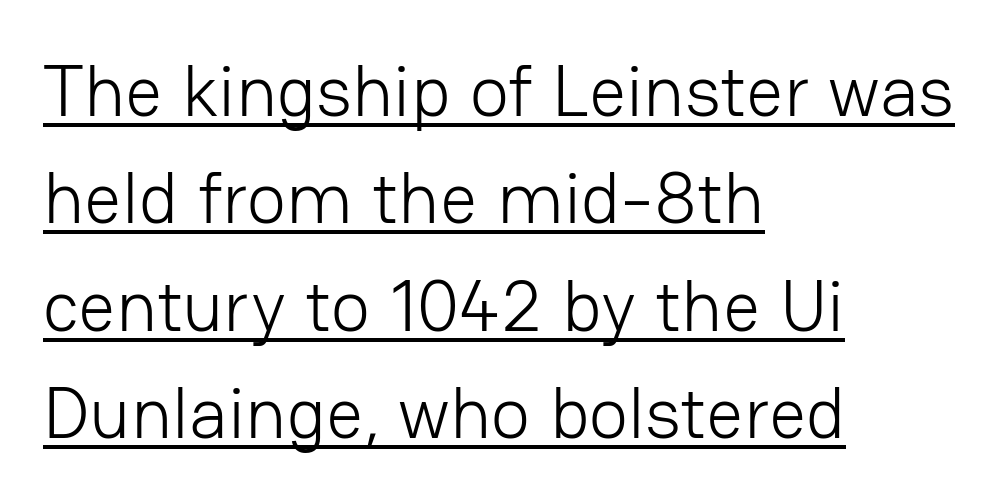
Q: Is the text bold? A: No.
Q: Is the text italic (slanted)? A: No, it is upright.
Q: Is the typeface a serif or a sans-serif typeface? A: Sans-serif.
Q: Is the text underlined? A: Yes.
Q: How is the paragraph aligned? A: Left-aligned.
Q: Is the spacing between letters normal or unusually wide? A: Normal.
Q: Is the spacing between lines tight, normal or loose? A: Normal.
Q: Width (condensed, normal, or wide)? A: Normal.
Q: Stroke contrast? A: Low.
Q: x-height? A: Medium.
Q: Monospaced? A: No.
